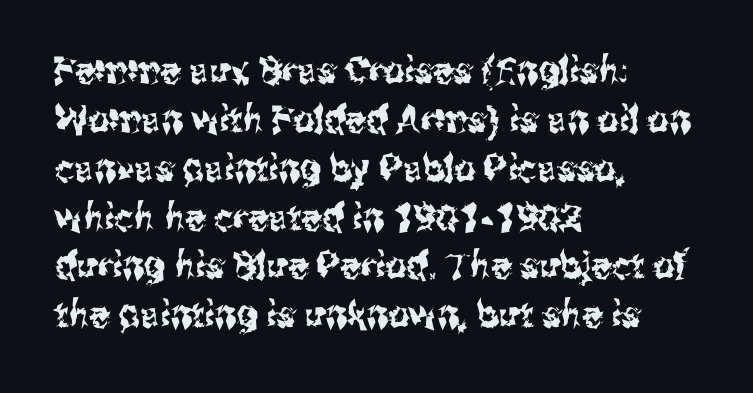
The typography opts for an upright posture over an oblique one. Note the varied advance widths — an 'i' is clearly narrower than an 'm'. Regular leading. You could call the tracking neutral — neither tight nor loose. The characters display no serif detailing; their extremities are plain. The ragged edge is on the right, which tells us the setting is flush left.
